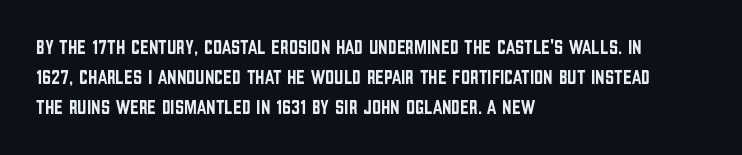
The image shows 20 px text type, upright; set left-aligned, normal line spacing (1.51x), normal letter spacing, not underlined.
